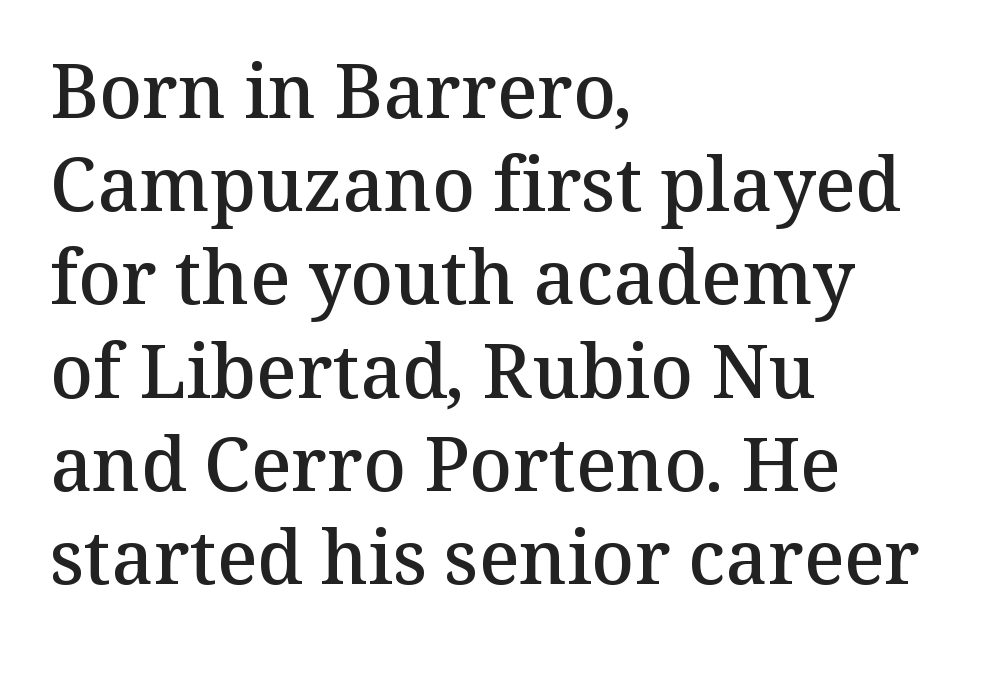
Q: Is the text bold? A: Semi-bold.
Q: Is the text italic (slanted)? A: No, it is upright.
Q: Is the typeface a serif or a sans-serif typeface? A: Serif.
Q: Is the text underlined? A: No.
Q: How is the paragraph aligned? A: Left-aligned.
Q: Is the spacing between letters normal or unusually wide? A: Normal.
Q: Is the spacing between lines tight, normal or loose? A: Normal.
Q: Width (condensed, normal, or wide)? A: Normal.
Q: Stroke contrast? A: Medium.
Q: x-height? A: Medium.
Q: Monospaced? A: No.
